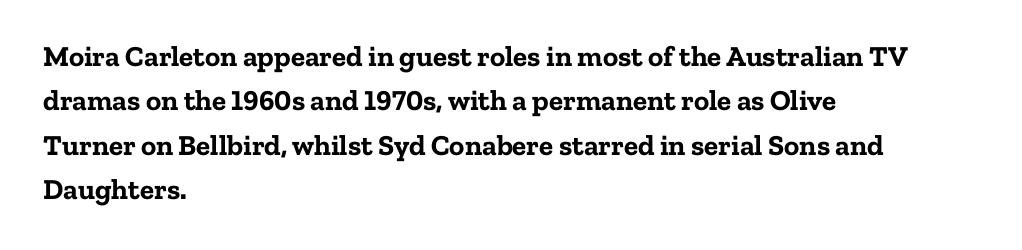
The image shows 29 px bold serif type, upright; set left-aligned, normal line spacing (1.53x), normal letter spacing, not underlined; low stroke contrast and a medium x-height.
